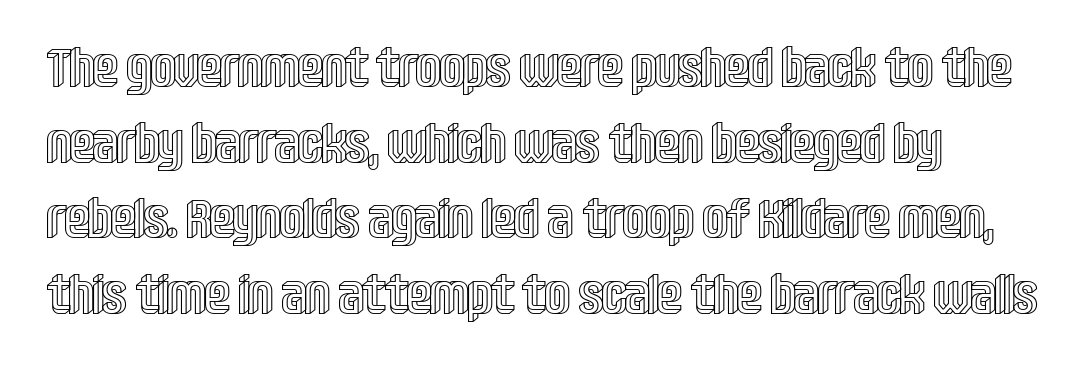
Q: Is the text italic (slanted)? A: No, it is upright.
Q: Is the text underlined? A: No.
Q: Is the spacing between letters normal or unusually wide? A: Normal.
Q: Is the spacing between lines tight, normal or loose? A: Normal.
Q: Width (condensed, normal, or wide)? A: Condensed.
Q: x-height? A: Large.
Q: Monospaced? A: No.
